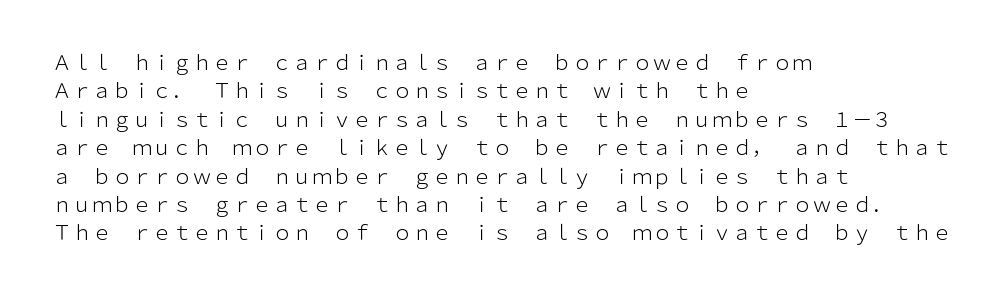
Q: Is the text bold? A: No.
Q: Is the text italic (slanted)? A: No, it is upright.
Q: Is the text underlined? A: No.
Q: How is the paragraph aligned? A: Left-aligned.
Q: Is the spacing between letters normal or unusually wide? A: Normal.
Q: Is the spacing between lines tight, normal or loose? A: Normal.
